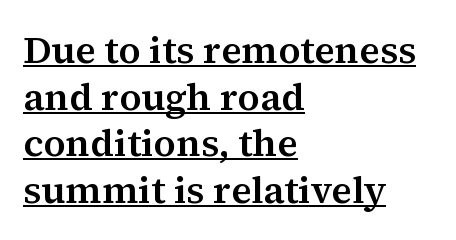
Q: Is the text italic (slanted)? A: No, it is upright.
Q: Is the typeface a serif or a sans-serif typeface? A: Serif.
Q: Is the text underlined? A: Yes.
Q: How is the paragraph aligned? A: Left-aligned.
Q: Is the spacing between letters normal or unusually wide? A: Normal.
Q: Width (condensed, normal, or wide)? A: Normal.
Q: Stroke contrast? A: Medium.
Q: x-height? A: Medium.
Q: Monospaced? A: No.
